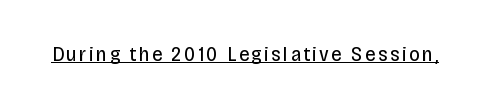
The image shows 21 px text type, upright; set underlined.
